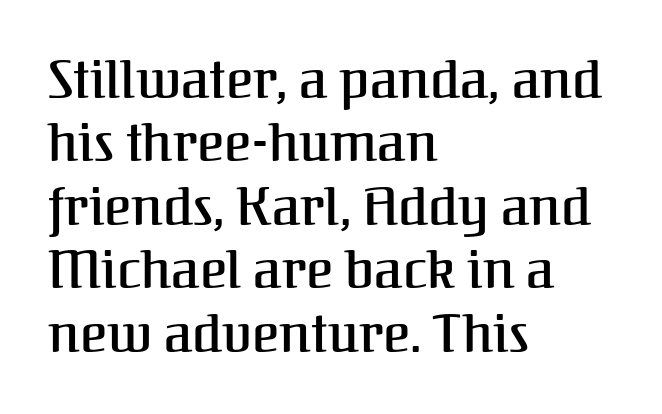
Here the glyphs are tracked normally, forming tight word shapes. One-word summary of the alignment: left. Designer's note — italics off, roman on. The letters carry serifs — small finishing strokes at the ends of their stems. Character widths vary here, with narrow letters taking less room than wide ones. Underlining? Definitely not there.
